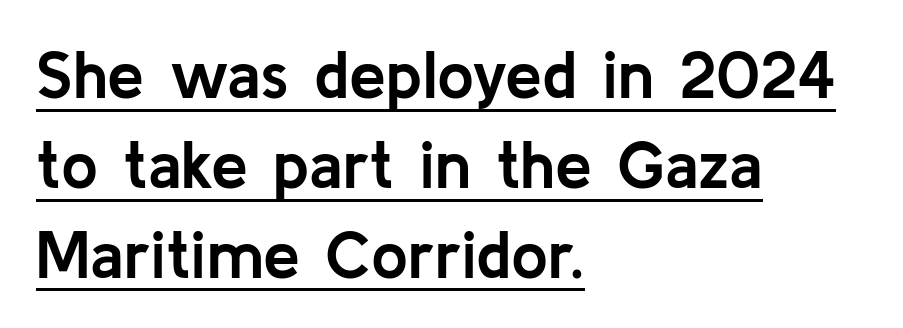
{"serif": "no", "italic": "no", "bold": "yes", "weight": "semibold", "width": "normal", "stroke_contrast": "low", "x_height": "medium", "monospaced": "no", "underline": "yes", "align": "left", "line_spacing": "normal", "line_spacing_ratio": 1.36, "letter_spacing": "normal", "letter_spacing_em": 0.0, "glyph_px": 66}
